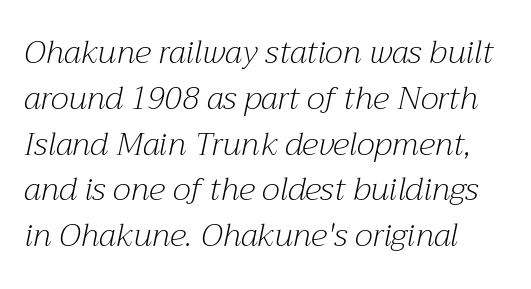
{"serif": "yes", "italic": "yes", "lean": "right", "slant_degrees": 12, "bold": "no", "weight": "light", "width": "normal", "stroke_contrast": "medium", "x_height": "medium", "monospaced": "no", "underline": "no", "align": "left", "line_spacing": "normal", "line_spacing_ratio": 1.43, "letter_spacing": "normal", "letter_spacing_em": 0.0, "glyph_px": 32}
